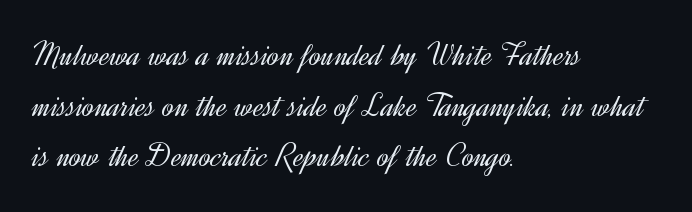
The image shows 35 px light sans-serif type; set left-aligned, normal line spacing (1.45x), normal letter spacing, not underlined; a small x-height.
